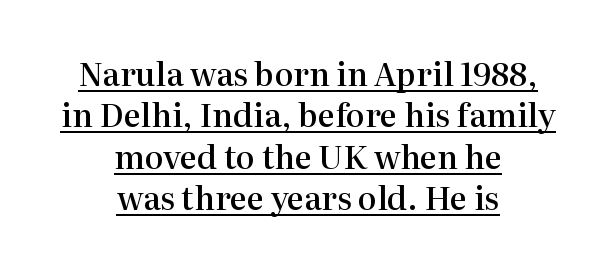
The image shows 32 px semibold serif type, upright; set centered, normal line spacing (1.29x), normal letter spacing, underlined; high stroke contrast and a medium x-height.
